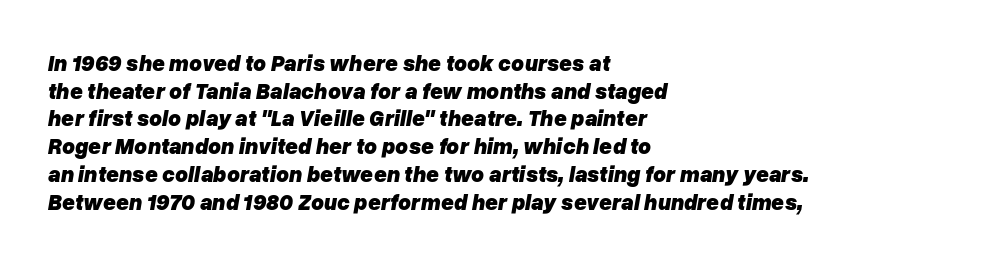
The image shows 22 px bold type, italic (leaning right); set left-aligned, normal line spacing (1.26x), normal letter spacing, not underlined.
